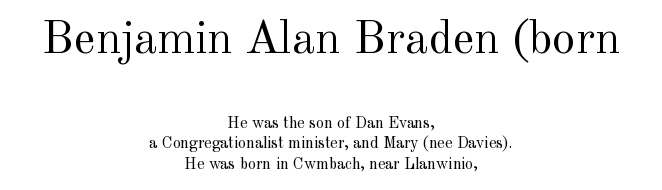
The image shows 47 px regular-weight serif type, upright; set centered, normal line spacing (1.28x), normal letter spacing, not underlined; the first (top) block is 2.94x larger; a small x-height.
